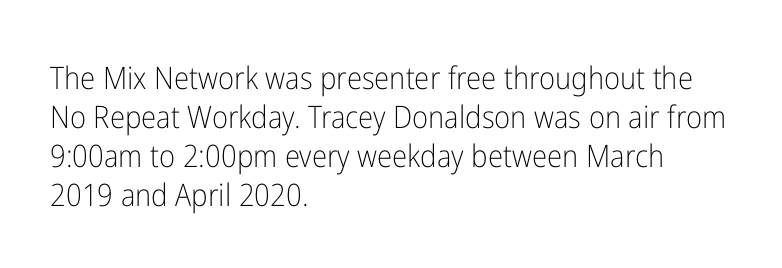
The image shows 31 px light, condensed sans-serif type, upright; set left-aligned, normal line spacing (1.26x), normal letter spacing, not underlined; low stroke contrast and a medium x-height.
